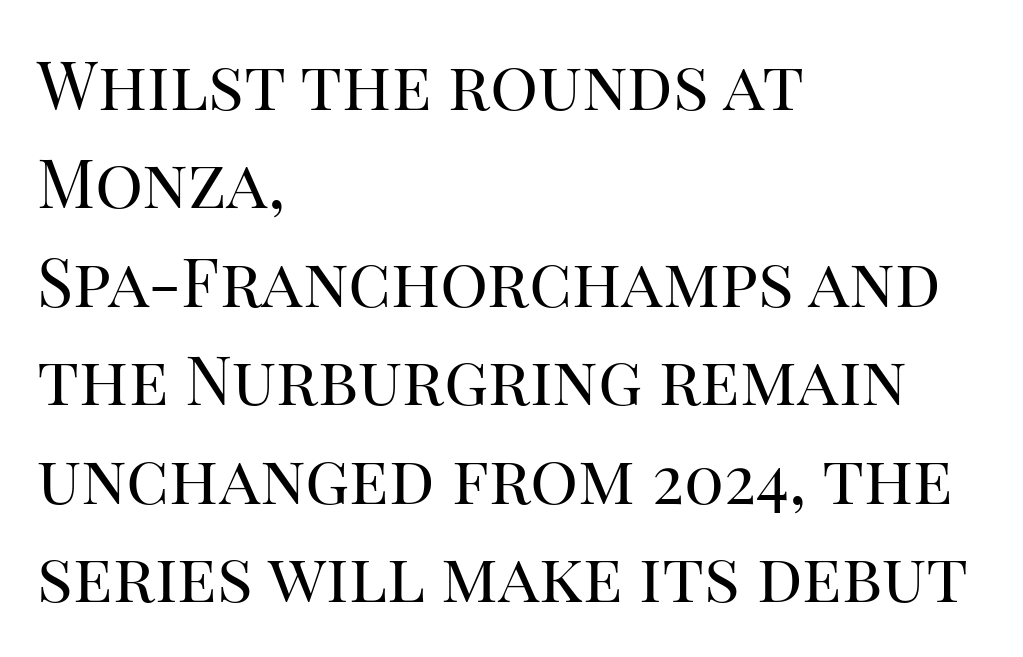
{"serif": "yes", "italic": "no", "bold": "no", "weight": "regular", "width": "normal", "stroke_contrast": "high", "x_height": "large", "monospaced": "no", "underline": "no", "align": "left", "line_spacing": "normal", "line_spacing_ratio": 1.47, "letter_spacing": "normal", "letter_spacing_em": 0.0, "glyph_px": 67}
